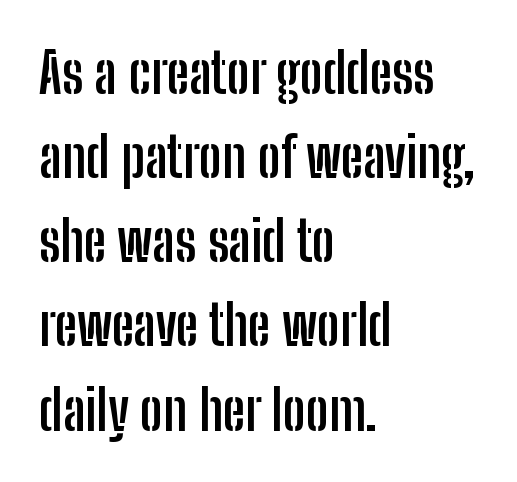
The image shows 55 px semibold, condensed sans-serif type, upright; set left-aligned, normal line spacing (1.53x), normal letter spacing, not underlined; low stroke contrast and a medium x-height.
